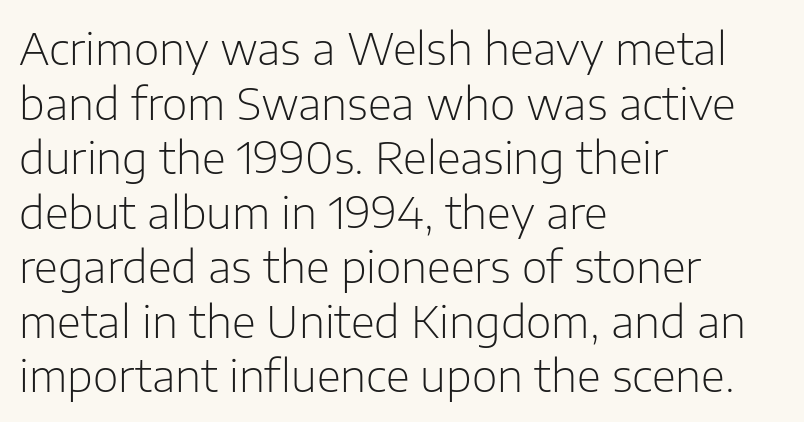
{"serif": "no", "italic": "no", "bold": "no", "weight": "light", "width": "normal", "stroke_contrast": "low", "x_height": "medium", "monospaced": "no", "underline": "no", "align": "left", "line_spacing_ratio": 1.24, "letter_spacing": "normal", "letter_spacing_em": 0.0, "glyph_px": 44}
